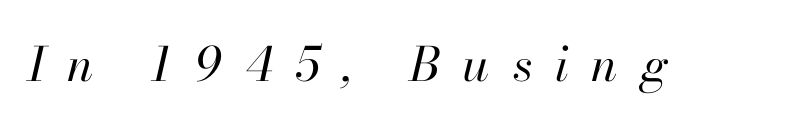
Q: Is the text bold? A: No.
Q: Is the text italic (slanted)? A: Yes, it leans right by about 13 degrees.
Q: Is the text underlined? A: No.
Q: Is the spacing between letters normal or unusually wide? A: Unusually wide.
Q: Width (condensed, normal, or wide)? A: Normal.
Q: Stroke contrast? A: High.
Q: x-height? A: Small.
Q: Monospaced? A: No.
